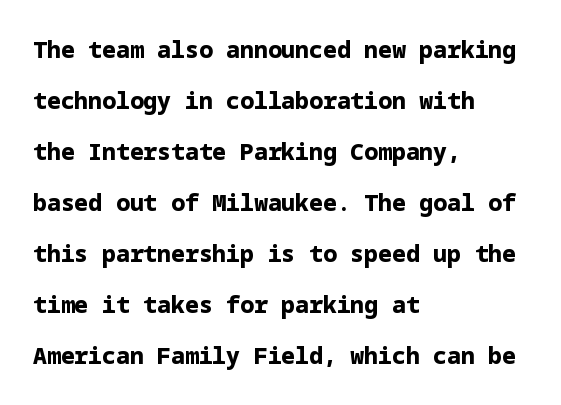
{"italic": "no", "bold": "yes", "underline": "no", "align": "left", "line_spacing": "loose", "line_spacing_ratio": 2.22, "letter_spacing": "normal", "letter_spacing_em": 0.0, "glyph_px": 23}
